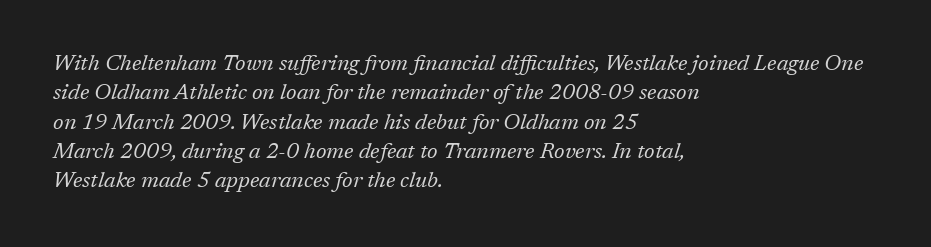
Q: Is the text bold? A: No.
Q: Is the text italic (slanted)? A: Yes, it leans right by about 17 degrees.
Q: Is the text underlined? A: No.
Q: How is the paragraph aligned? A: Left-aligned.
Q: Is the spacing between letters normal or unusually wide? A: Normal.
Q: Is the spacing between lines tight, normal or loose? A: Normal.
